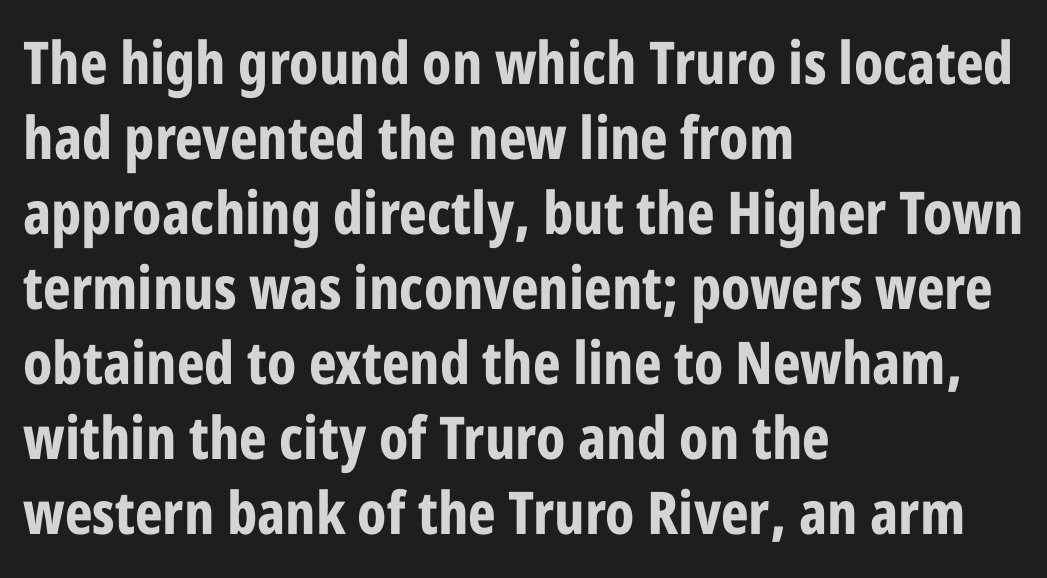
Italic: no, the glyphs are upright roman. Here the designer chose a conventional face with non-uniform glyph widths. Its strokes are broad and dark, the hallmark of bold type. These lines are composed in type without serifs.
